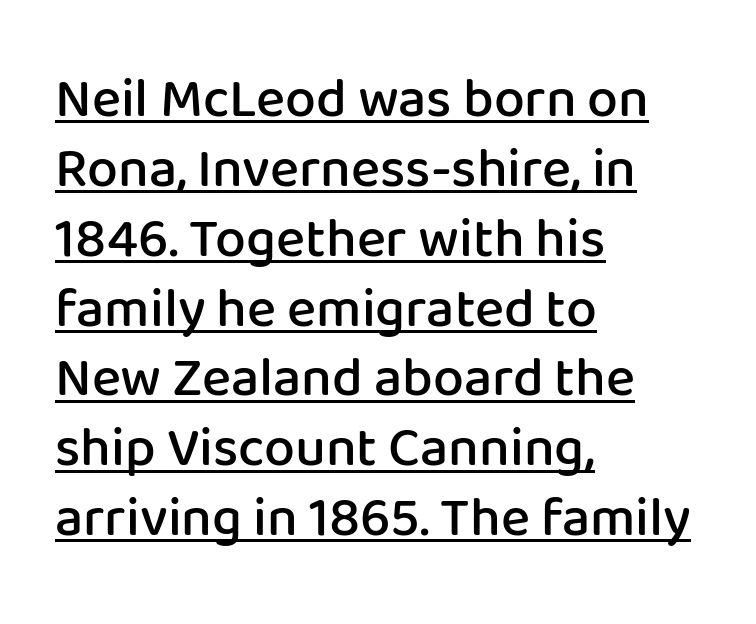
Q: Is the text bold? A: Semi-bold.
Q: Is the text italic (slanted)? A: No, it is upright.
Q: Is the typeface a serif or a sans-serif typeface? A: Sans-serif.
Q: Is the text underlined? A: Yes.
Q: How is the paragraph aligned? A: Left-aligned.
Q: Is the spacing between letters normal or unusually wide? A: Normal.
Q: Is the spacing between lines tight, normal or loose? A: Normal.
Q: Width (condensed, normal, or wide)? A: Normal.
Q: Stroke contrast? A: Low.
Q: x-height? A: Medium.
Q: Monospaced? A: No.
